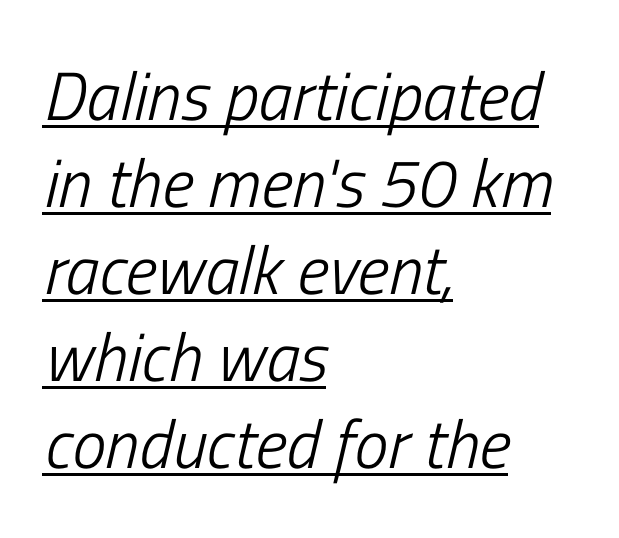
{"italic": "yes", "lean": "right", "slant_degrees": 13, "bold": "no", "weight": "light", "width": "condensed", "stroke_contrast": "low", "x_height": "medium", "monospaced": "no", "underline": "yes", "align": "left", "line_spacing": "normal", "line_spacing_ratio": 1.28, "letter_spacing": "normal", "letter_spacing_em": 0.0, "glyph_px": 68}
